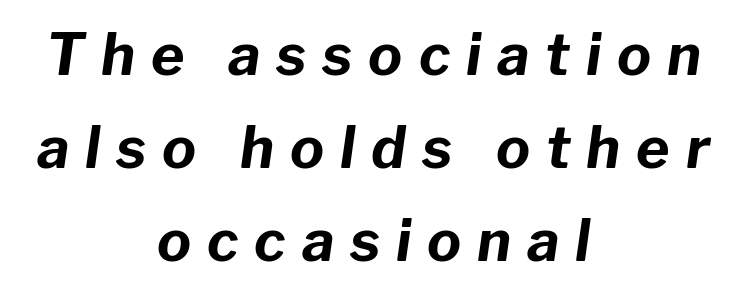
{"italic": "yes", "lean": "right", "slant_degrees": 8, "bold": "yes", "weight": "bold", "width": "normal", "stroke_contrast": "low", "x_height": "medium", "monospaced": "no", "underline": "no", "align": "center", "line_spacing": "normal", "line_spacing_ratio": 1.63, "letter_spacing": "wide", "letter_spacing_em": 0.28, "glyph_px": 57}
